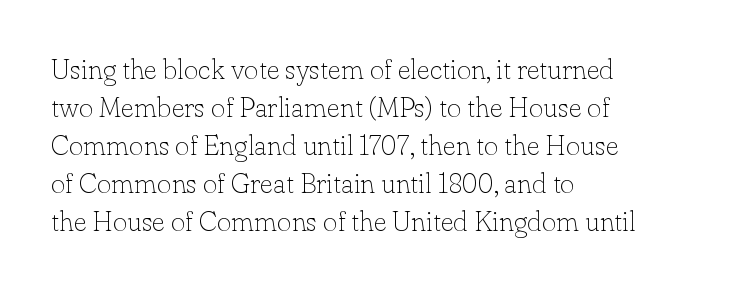
{"serif": "yes", "italic": "no", "bold": "no", "weight": "thin", "width": "normal", "stroke_contrast": "low", "x_height": "small", "monospaced": "no", "underline": "no", "align": "left", "line_spacing": "normal", "line_spacing_ratio": 1.36, "letter_spacing": "normal", "letter_spacing_em": 0.0, "glyph_px": 28}
